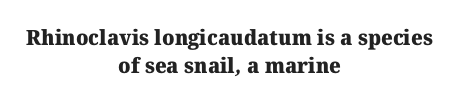
The image shows 21 px bold type; set centered, normal line spacing (1.33x), normal letter spacing, not underlined.
